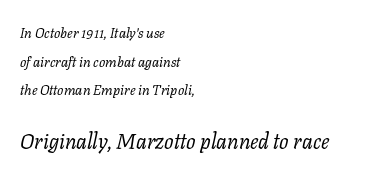
Q: Is the text bold? A: No.
Q: Is the text italic (slanted)? A: Yes, it leans right by about 11 degrees.
Q: Is the text underlined? A: No.
Q: How is the paragraph aligned? A: Left-aligned.
Q: Is the spacing between letters normal or unusually wide? A: Normal.
Q: Is the spacing between lines tight, normal or loose? A: Loose.
Q: Which block of text is set in a larger size, the first (top) or the second (bottom)? A: The second (bottom) one.
